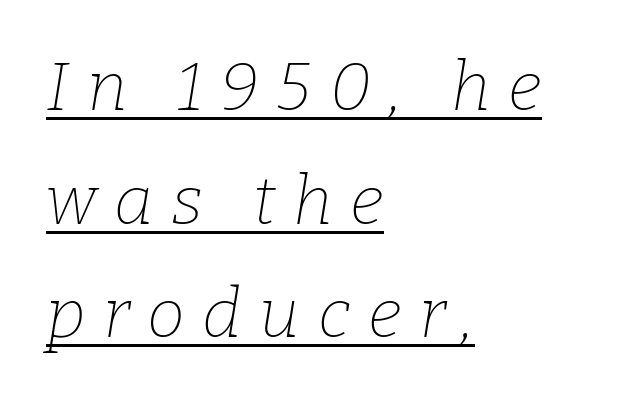
{"serif": "yes", "italic": "yes", "lean": "right", "slant_degrees": 9, "bold": "no", "weight": "thin", "width": "normal", "stroke_contrast": "low", "x_height": "medium", "monospaced": "no", "underline": "yes", "align": "left", "line_spacing": "normal", "line_spacing_ratio": 1.67, "letter_spacing": "wide", "letter_spacing_em": 0.26, "glyph_px": 68}
